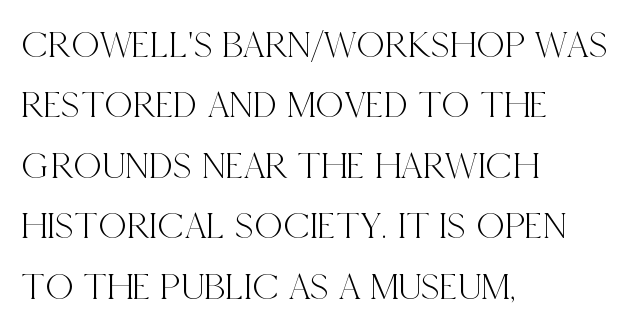
The image shows 39 px condensed serif type, upright; set left-aligned, normal line spacing (1.55x), normal letter spacing, not underlined; a large x-height.
